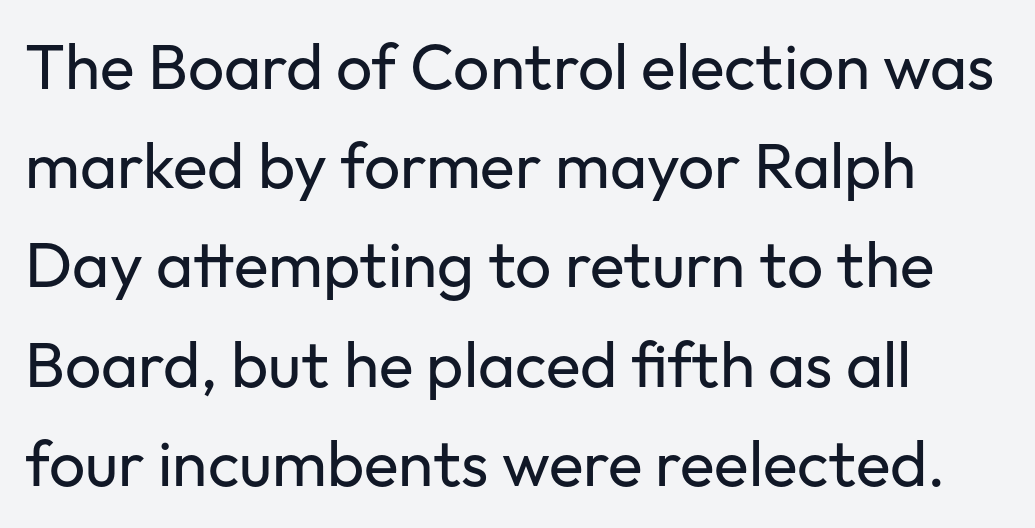
Q: Is the text bold? A: No.
Q: Is the text italic (slanted)? A: No, it is upright.
Q: Is the typeface a serif or a sans-serif typeface? A: Sans-serif.
Q: Is the text underlined? A: No.
Q: Is the spacing between letters normal or unusually wide? A: Normal.
Q: Is the spacing between lines tight, normal or loose? A: Normal.
Q: Width (condensed, normal, or wide)? A: Normal.
Q: Stroke contrast? A: Low.
Q: x-height? A: Medium.
Q: Monospaced? A: No.
